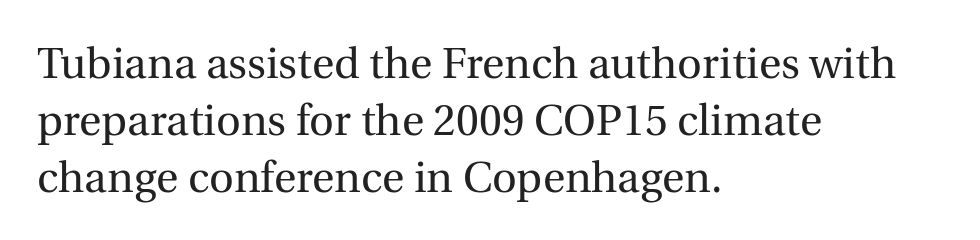
Q: Is the text bold? A: No.
Q: Is the text italic (slanted)? A: No, it is upright.
Q: Is the typeface a serif or a sans-serif typeface? A: Serif.
Q: Is the text underlined? A: No.
Q: How is the paragraph aligned? A: Left-aligned.
Q: Is the spacing between letters normal or unusually wide? A: Normal.
Q: Is the spacing between lines tight, normal or loose? A: Normal.
Q: Width (condensed, normal, or wide)? A: Normal.
Q: x-height? A: Medium.
Q: Monospaced? A: No.
